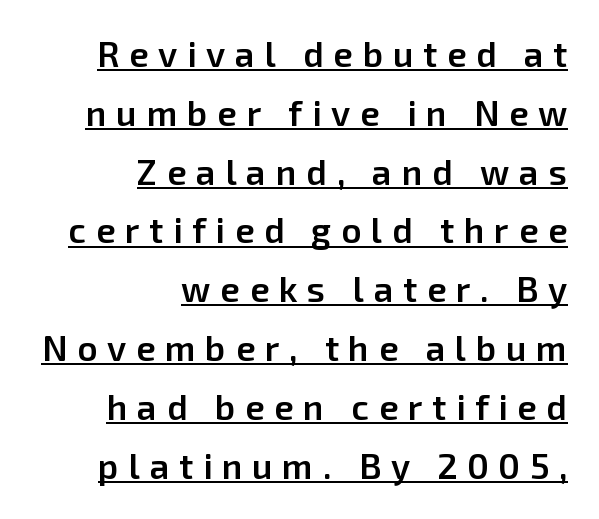
Q: Is the text bold? A: Semi-bold.
Q: Is the text italic (slanted)? A: No, it is upright.
Q: Is the typeface a serif or a sans-serif typeface? A: Sans-serif.
Q: Is the text underlined? A: Yes.
Q: How is the paragraph aligned? A: Right-aligned.
Q: Is the spacing between letters normal or unusually wide? A: Unusually wide.
Q: Is the spacing between lines tight, normal or loose? A: Normal.
Q: Width (condensed, normal, or wide)? A: Normal.
Q: Stroke contrast? A: Low.
Q: x-height? A: Medium.
Q: Monospaced? A: No.
